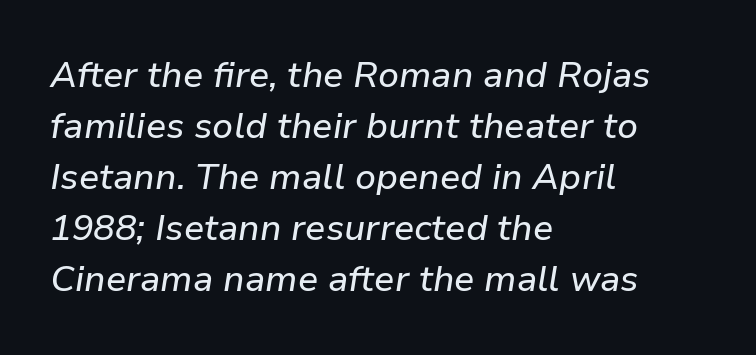
The lettering tilts uniformly, giving the passage an italic look. Is this a fixed-width face? No — the glyphs have proportional, varying widths. Where is the straight margin? On the left. The tracking reads as untouched default to a designer's eye. Lines of text with bare space underneath. Honestly, the row spacing looks completely unremarkable.
